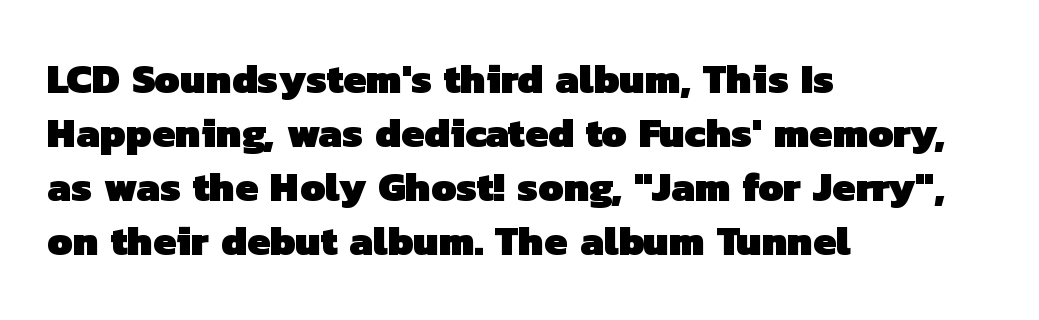
Line spacing here is normal. Where is the straight margin? On the left. Compared with typical body copy, the letter spacing here is the same. In terms of weight, the rendering is a true, heavy bold. Classification — sans serif.
